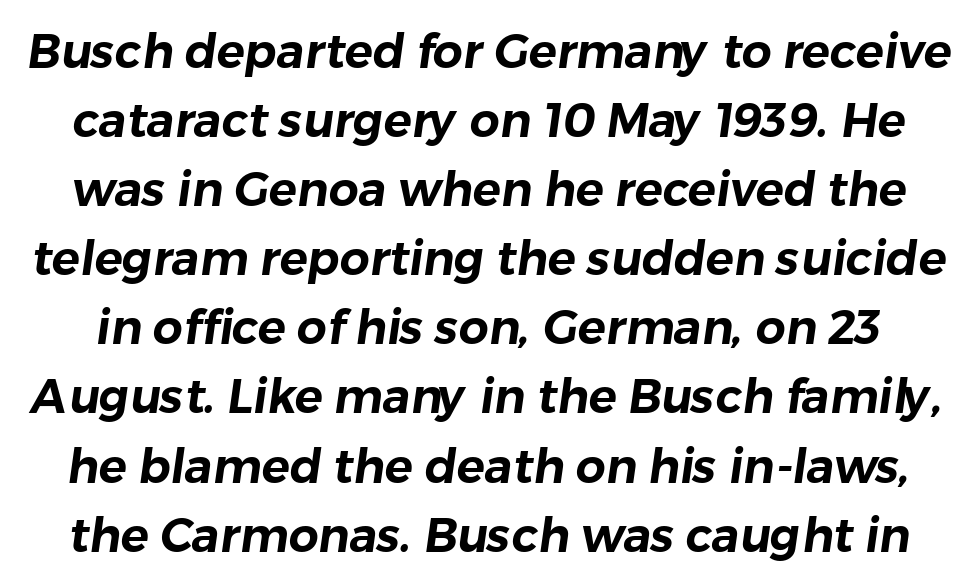
Characters follow at the spacing the type designer built in. The space directly below the letters is spotless. Regular leading. Examine the stroke ends and you'll find no serifs.
